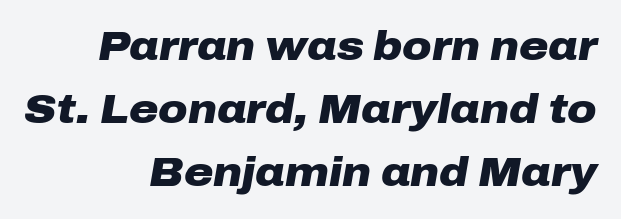
The image shows 40 px heavy, wide type, italic (leaning right); set right-aligned, normal line spacing (1.57x), normal letter spacing, not underlined; low stroke contrast and a medium x-height.
